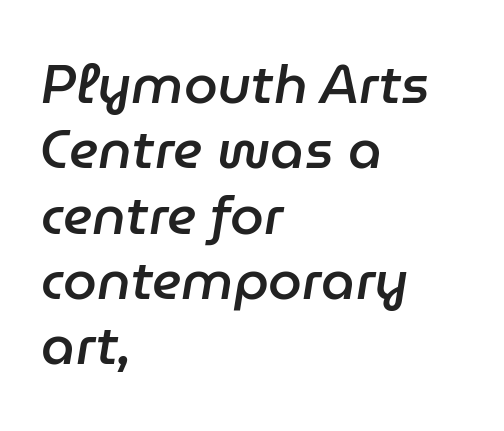
The image shows 54 px semibold type, italic (leaning right); set left-aligned, line spacing 1.21x, normal letter spacing, not underlined; low stroke contrast and a medium x-height.
